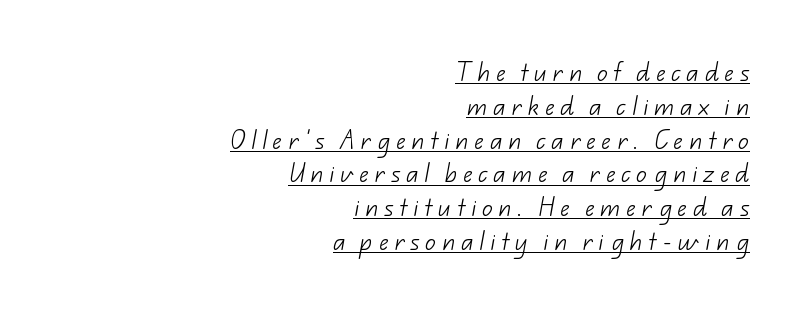
The letterforms stand isolated, each surrounded by extra space. Compared with a typical body face, this is equally light or lighter still. Notice how descenders clear the ascenders below comfortably — that's standard leading. The text block is weighted toward the right margin, trailing off unevenly leftward.
